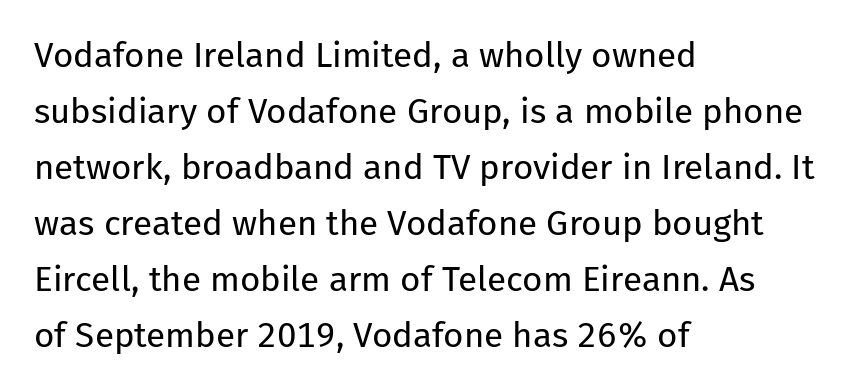
The image shows 35 px regular-weight sans-serif type, upright; set left-aligned, normal line spacing (1.6x), normal letter spacing, not underlined; low stroke contrast and a medium x-height.
